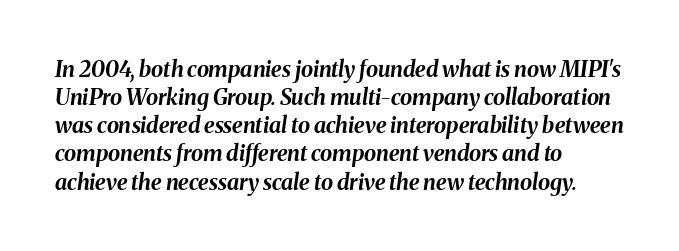
The image shows 22 px bold type, italic (leaning right); set left-aligned, normal line spacing (1.28x), normal letter spacing, not underlined.
